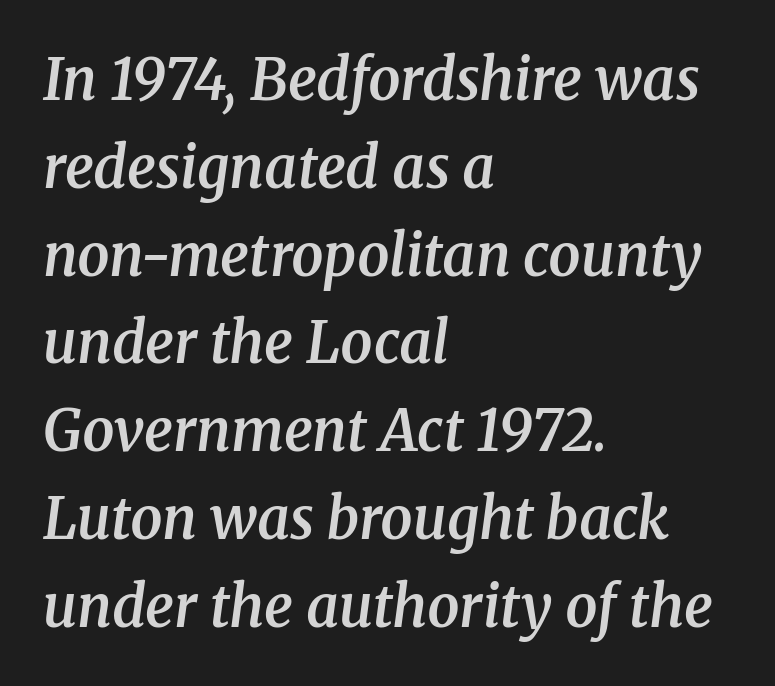
The image shows 57 px semibold serif type, italic (leaning right); set left-aligned, normal line spacing (1.54x), normal letter spacing, not underlined; medium stroke contrast and a medium x-height.
